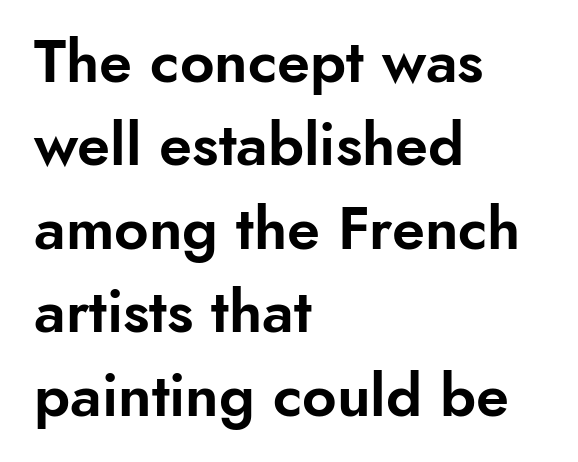
Q: Is the text italic (slanted)? A: No, it is upright.
Q: Is the typeface a serif or a sans-serif typeface? A: Sans-serif.
Q: Is the text underlined? A: No.
Q: How is the paragraph aligned? A: Left-aligned.
Q: Is the spacing between letters normal or unusually wide? A: Normal.
Q: Is the spacing between lines tight, normal or loose? A: Normal.
Q: Width (condensed, normal, or wide)? A: Normal.
Q: Stroke contrast? A: Low.
Q: x-height? A: Small.
Q: Monospaced? A: No.
